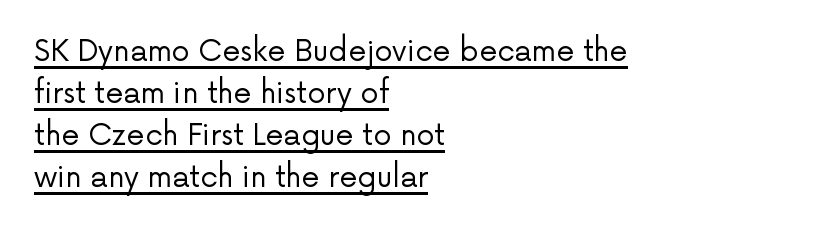
The image shows 29 px regular-weight sans-serif type, upright; set left-aligned, normal line spacing (1.45x), normal letter spacing, underlined; low stroke contrast and a medium x-height.
